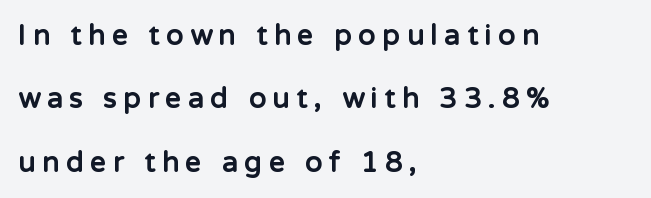
The image shows 28 px bold sans-serif type, upright; set left-aligned, loose line spacing (2.26x), unusually wide letter spacing (+0.24 em), not underlined; low stroke contrast and a medium x-height.
